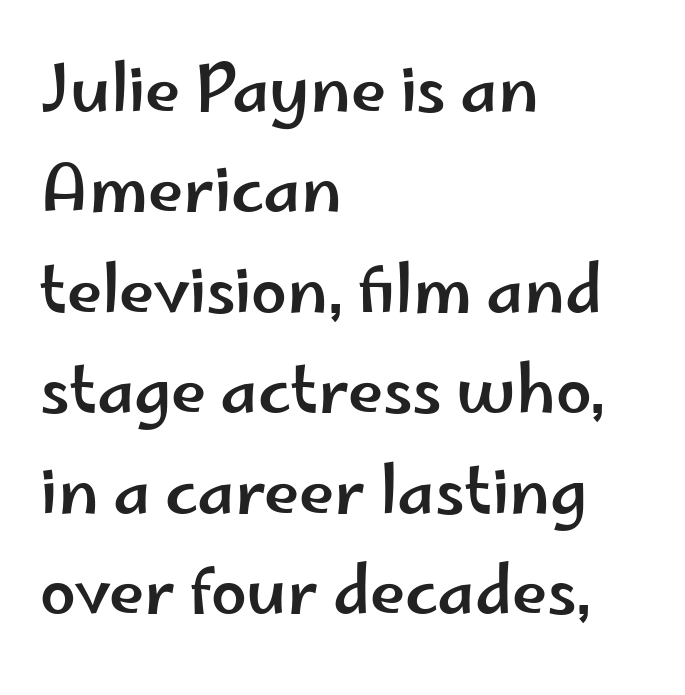
The image shows 64 px wide sans-serif type, upright; set left-aligned, normal line spacing (1.57x), normal letter spacing, not underlined; low stroke contrast and a small x-height.
